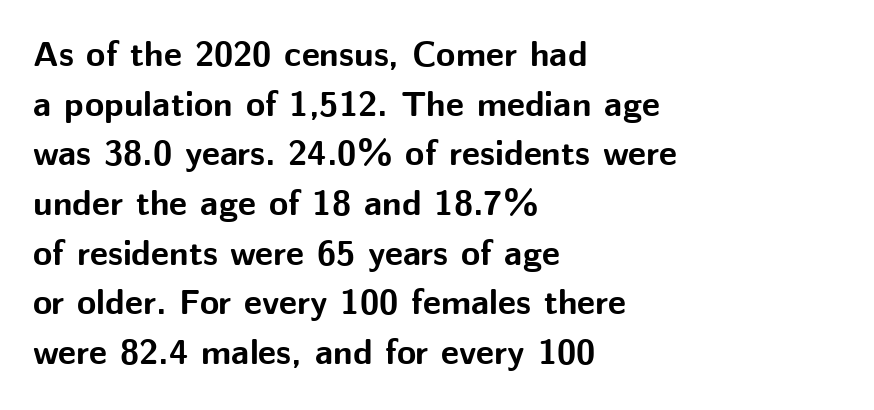
The image shows 35 px bold sans-serif type, upright; set left-aligned, normal line spacing (1.42x), normal letter spacing, not underlined; medium stroke contrast and a medium x-height.
